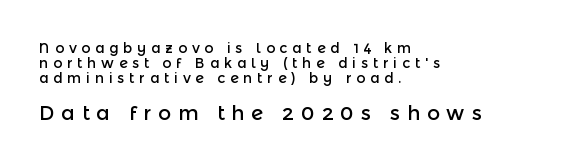
Between one letter and the next there's a generous, obvious gap. Italic: no, the glyphs are upright roman. Leading is clearly below the norm, producing a dense column. The specimen omits any rule beneath the text block's lines. Where is the straight margin? On the left.
